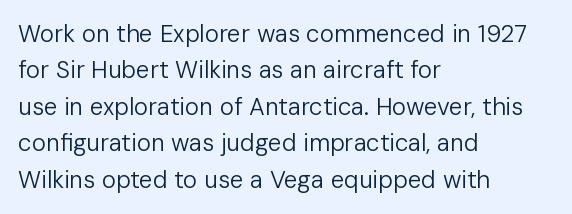
{"italic": "no", "bold": "no", "underline": "no", "align": "left", "line_spacing": "normal", "line_spacing_ratio": 1.52, "letter_spacing": "normal", "letter_spacing_em": 0.0, "glyph_px": 24}
